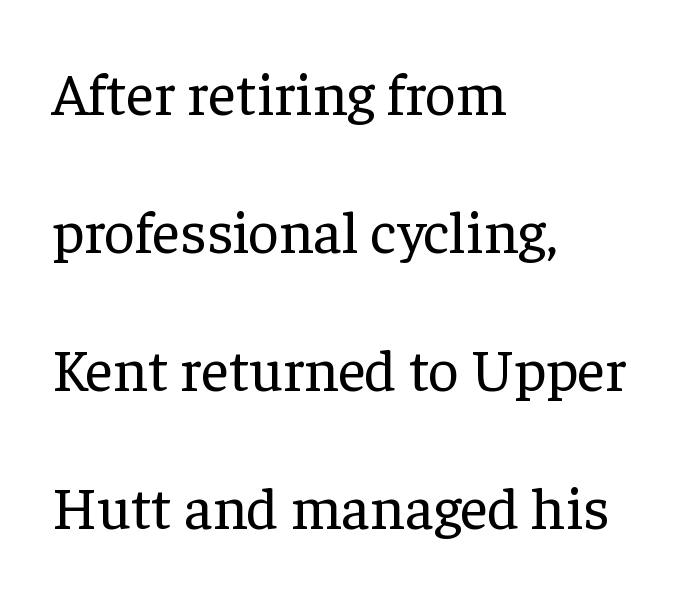
{"serif": "yes", "italic": "no", "bold": "no", "weight": "regular", "width": "normal", "stroke_contrast": "low", "x_height": "medium", "monospaced": "no", "underline": "no", "align": "left", "line_spacing": "loose", "line_spacing_ratio": 2.3, "letter_spacing": "normal", "letter_spacing_em": 0.0, "glyph_px": 60}
